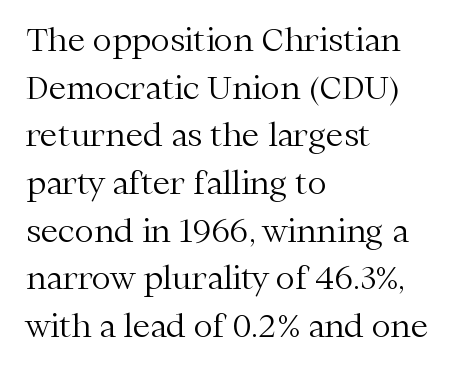
{"serif": "yes", "italic": "no", "bold": "no", "weight": "light", "width": "normal", "stroke_contrast": "medium", "x_height": "medium", "monospaced": "no", "underline": "no", "align": "left", "line_spacing": "normal", "line_spacing_ratio": 1.49, "letter_spacing": "normal", "letter_spacing_em": 0.0, "glyph_px": 32}
